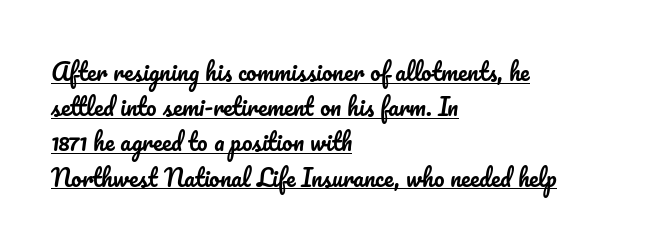
{"underline": "yes", "align": "left", "line_spacing": "normal", "line_spacing_ratio": 1.53, "letter_spacing": "normal", "letter_spacing_em": 0.0, "glyph_px": 23}
